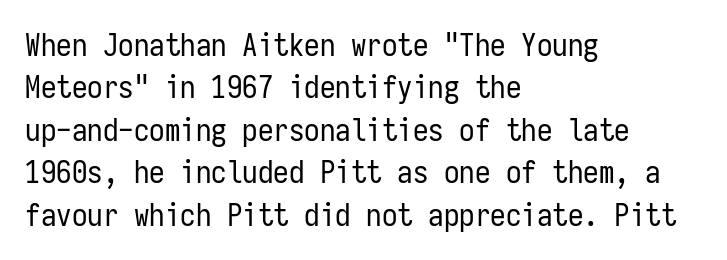
Q: Is the text bold? A: No.
Q: Is the text italic (slanted)? A: No, it is upright.
Q: Is the typeface a serif or a sans-serif typeface? A: Sans-serif.
Q: Is the text underlined? A: No.
Q: How is the paragraph aligned? A: Left-aligned.
Q: Is the spacing between letters normal or unusually wide? A: Normal.
Q: Is the spacing between lines tight, normal or loose? A: Normal.
Q: Width (condensed, normal, or wide)? A: Condensed.
Q: Stroke contrast? A: Low.
Q: x-height? A: Medium.
Q: Monospaced? A: Yes.
